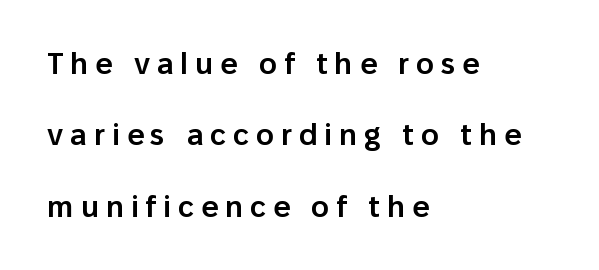
The image shows 30 px semibold sans-serif type, upright; set left-aligned, loose line spacing (2.38x), unusually wide letter spacing (+0.23 em), not underlined; low stroke contrast and a medium x-height.
